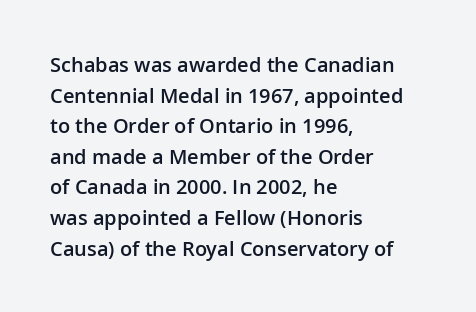
{"italic": "no", "bold": "semi", "underline": "no", "align": "left", "line_spacing": "normal", "line_spacing_ratio": 1.53, "letter_spacing": "normal", "letter_spacing_em": 0.0, "glyph_px": 20}
